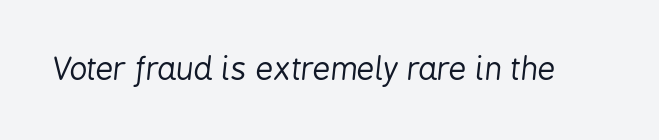
{"italic": "yes", "lean": "right", "slant_degrees": 6, "bold": "no", "weight": "regular", "width": "condensed", "stroke_contrast": "low", "x_height": "medium", "monospaced": "no", "underline": "no", "letter_spacing": "normal", "letter_spacing_em": 0.0, "glyph_px": 31}
